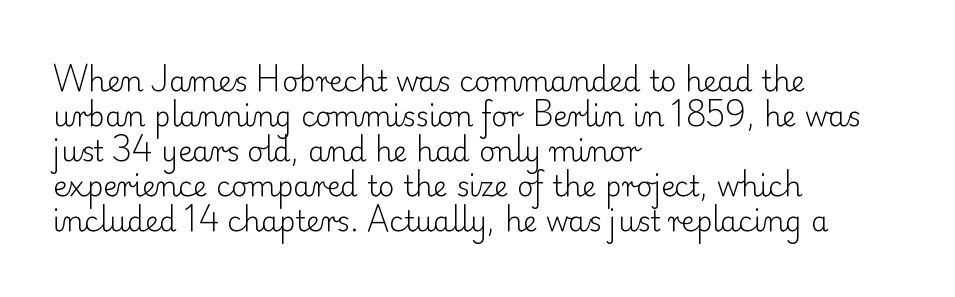
{"italic": "no", "bold": "no", "weight": "light", "width": "normal", "stroke_contrast": "low", "x_height": "small", "monospaced": "no", "underline": "no", "align": "left", "line_spacing": "normal", "line_spacing_ratio": 1.25, "letter_spacing": "normal", "letter_spacing_em": 0.0, "glyph_px": 28}
